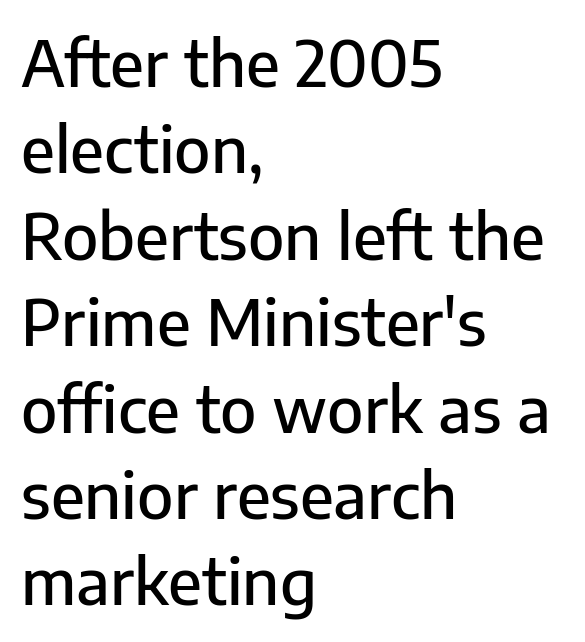
Line starts are locked; line ends wander. Unlike italic type, these characters show no tilt at all. You could not count columns in this text — the font is proportionally spaced. This rendering employs a face without finishing strokes, i.e., a sans-serif. Type without underlining. Interline gaps are of average width in this sample.
